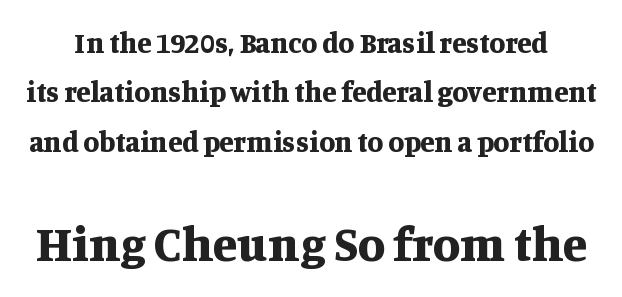
{"serif": "yes", "italic": "no", "bold": "yes", "weight": "bold", "width": "normal", "stroke_contrast": "medium", "x_height": "large", "monospaced": "no", "underline": "no", "line_spacing": "normal", "line_spacing_ratio": 1.7, "letter_spacing": "normal", "letter_spacing_em": 0.0, "larger_block": "second", "size_ratio": 1.72, "glyph_px": 50}
